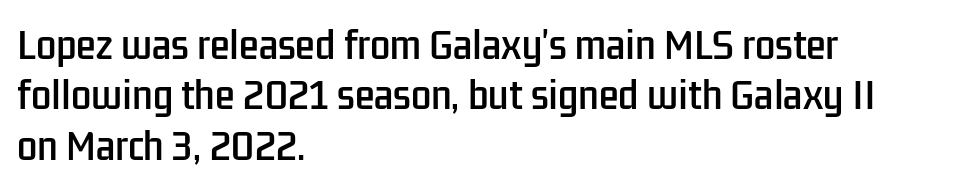
When letters stand straight like this, we call the style roman or upright. Does the type have serifs? No, each stem ends abruptly. Regular leading. Observe the ordinary spacing: letters are neighbours, not strangers. These lines are rendered in a variable-pitch font. The baseline area is clear.
